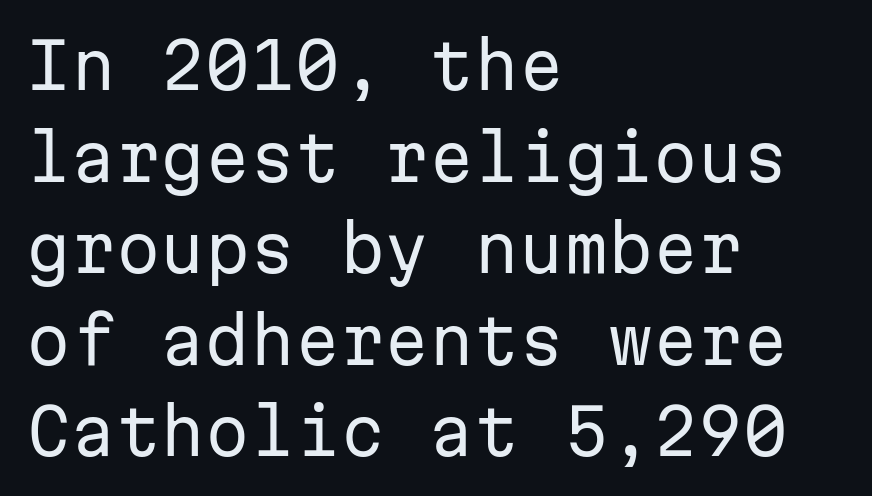
Q: Is the text bold? A: No.
Q: Is the text italic (slanted)? A: No, it is upright.
Q: Is the typeface a serif or a sans-serif typeface? A: Sans-serif.
Q: Is the text underlined? A: No.
Q: How is the paragraph aligned? A: Left-aligned.
Q: Is the spacing between letters normal or unusually wide? A: Normal.
Q: Is the spacing between lines tight, normal or loose? A: Normal.
Q: Width (condensed, normal, or wide)? A: Normal.
Q: Stroke contrast? A: Low.
Q: x-height? A: Medium.
Q: Monospaced? A: Yes.
